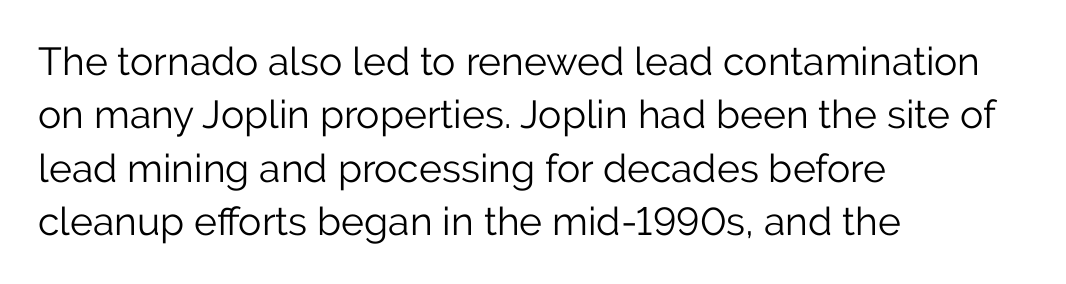
{"serif": "no", "italic": "no", "bold": "no", "weight": "light", "width": "normal", "stroke_contrast": "low", "x_height": "medium", "monospaced": "no", "underline": "no", "align": "left", "line_spacing": "normal", "line_spacing_ratio": 1.37, "letter_spacing": "normal", "letter_spacing_em": 0.0, "glyph_px": 39}
